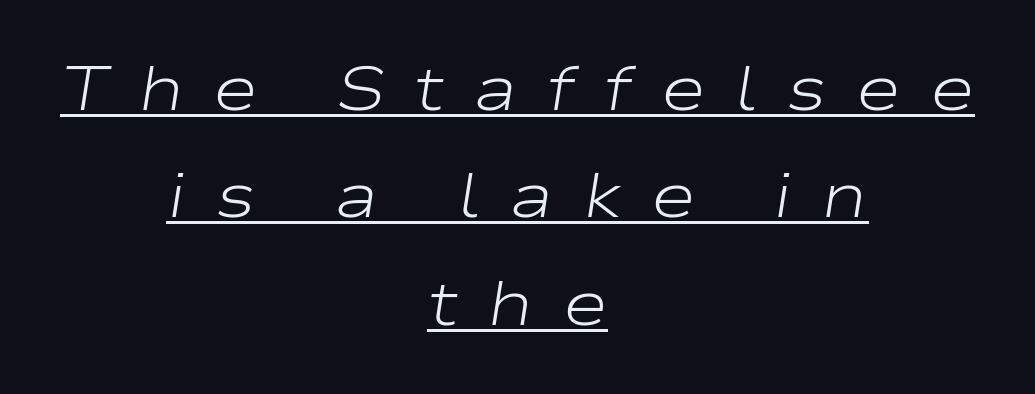
The typesetter chose a symmetrical, centered arrangement here. Underline: present. A light-to-regular cut is what we see here. Quick note: italic. Proportional: the letters do not fall into vertical columns. Observe the wide spacing: letters keep a clear distance from each other.
